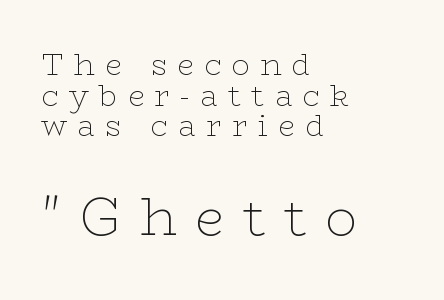
The image shows 53 px thin, wide serif type, upright; set left-aligned, tight line spacing (1.02x), unusually wide letter spacing (+0.34 em), not underlined; the second (bottom) block is 1.77x larger; low stroke contrast and a medium x-height.
